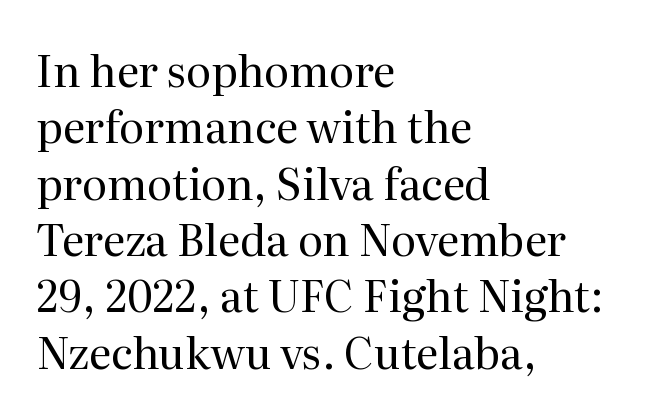
Bold? No — there's no thickening of the strokes. The space beneath each line is pristine and unruled. Old-style or modern, the face here clearly has serifs. Tall strokes in this sample are plumb rather than angled. Rows of type keep a routine distance in the vertical direction.
